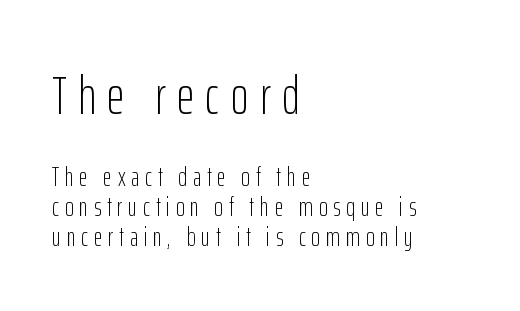
The image shows 54 px light, condensed sans-serif type, upright; set left-aligned, tight line spacing (1.11x), unusually wide letter spacing (+0.21 em), not underlined; the first (top) block is 2.0x larger; low stroke contrast and a medium x-height.
